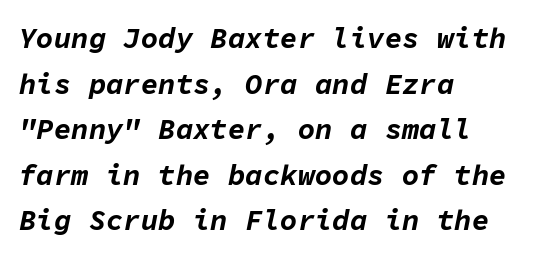
{"italic": "yes", "lean": "right", "slant_degrees": 11, "bold": "yes", "weight": "bold", "width": "normal", "stroke_contrast": "low", "x_height": "medium", "monospaced": "yes", "underline": "no", "align": "left", "line_spacing": "normal", "line_spacing_ratio": 1.57, "letter_spacing": "normal", "letter_spacing_em": 0.0, "glyph_px": 29}
